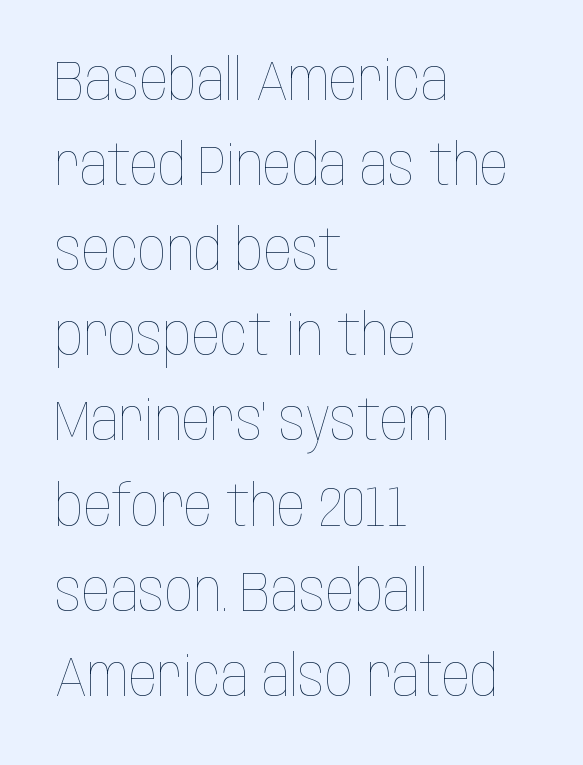
{"italic": "no", "bold": "no", "weight": "thin", "width": "condensed", "stroke_contrast": "low", "x_height": "large", "monospaced": "no", "underline": "no", "align": "left", "line_spacing": "normal", "line_spacing_ratio": 1.52, "letter_spacing": "normal", "letter_spacing_em": 0.0, "glyph_px": 56}
